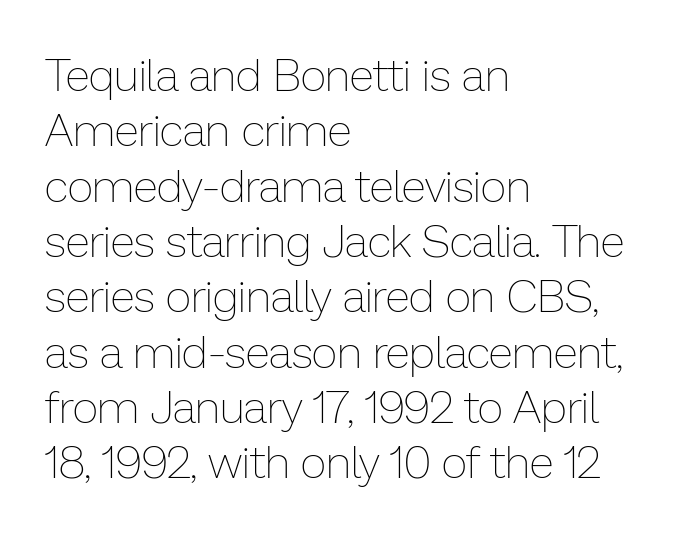
The image shows 45 px thin type, upright; set left-aligned, line spacing 1.23x, normal letter spacing, not underlined; low stroke contrast and a medium x-height.
